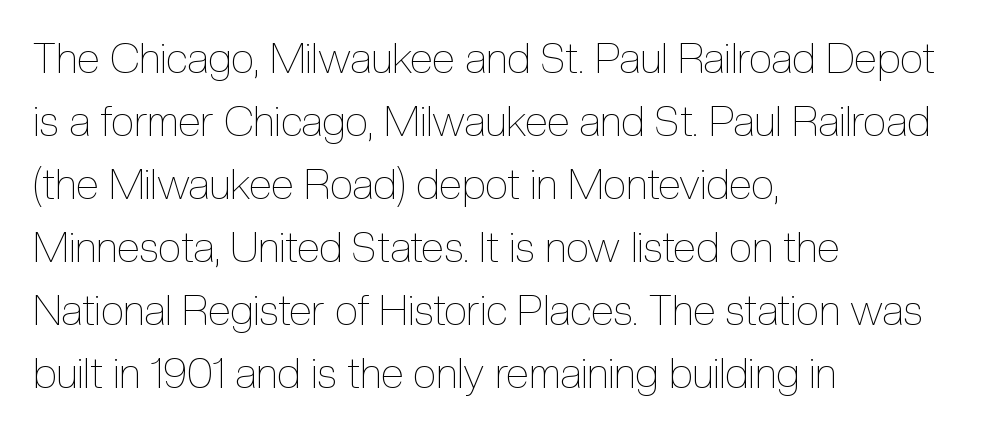
This sample keeps an unexceptional amount of space between lines. Each letter keeps its own natural width here, so spacing adapts to shape. Every row of glyphs begins at an identical x-position on the left. A typesetter would call this zero additional tracking. This sample uses an upright cut, with every glyph sitting square on the baseline. Rule under the text: the space is simply empty.
